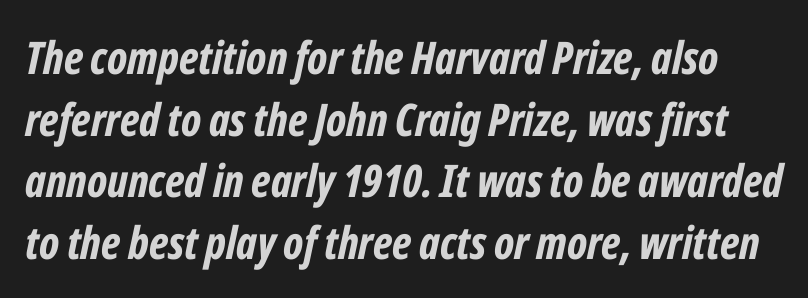
The image shows 45 px bold, condensed type, italic (leaning right); set normal line spacing (1.37x), normal letter spacing, not underlined; low stroke contrast and a medium x-height.
